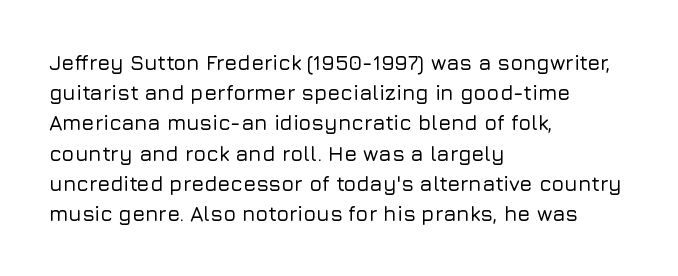
{"italic": "no", "underline": "no", "align": "left", "line_spacing": "normal", "line_spacing_ratio": 1.44, "letter_spacing": "normal", "letter_spacing_em": 0.0, "glyph_px": 21}
